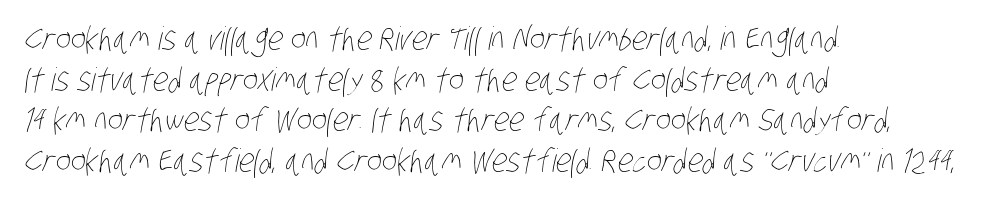
{"bold": "no", "weight": "thin", "width": "condensed", "stroke_contrast": "low", "x_height": "large", "monospaced": "no", "underline": "no", "align": "left", "line_spacing": "normal", "line_spacing_ratio": 1.27, "letter_spacing": "normal", "letter_spacing_em": 0.0, "glyph_px": 32}
